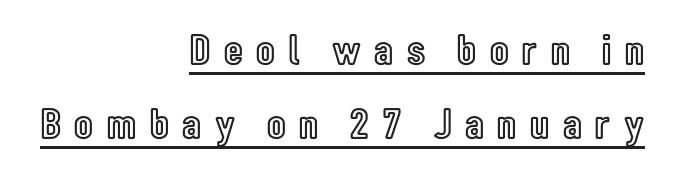
Compared with typical body copy, the letter spacing here is much looser. Does the lettering tilt? It doesn't — this is upright. Here the designer chose a conventional face with non-uniform glyph widths. These lines stack with their right ends in a neat column. Like a heading marked for emphasis, these lines bear an underscore.
